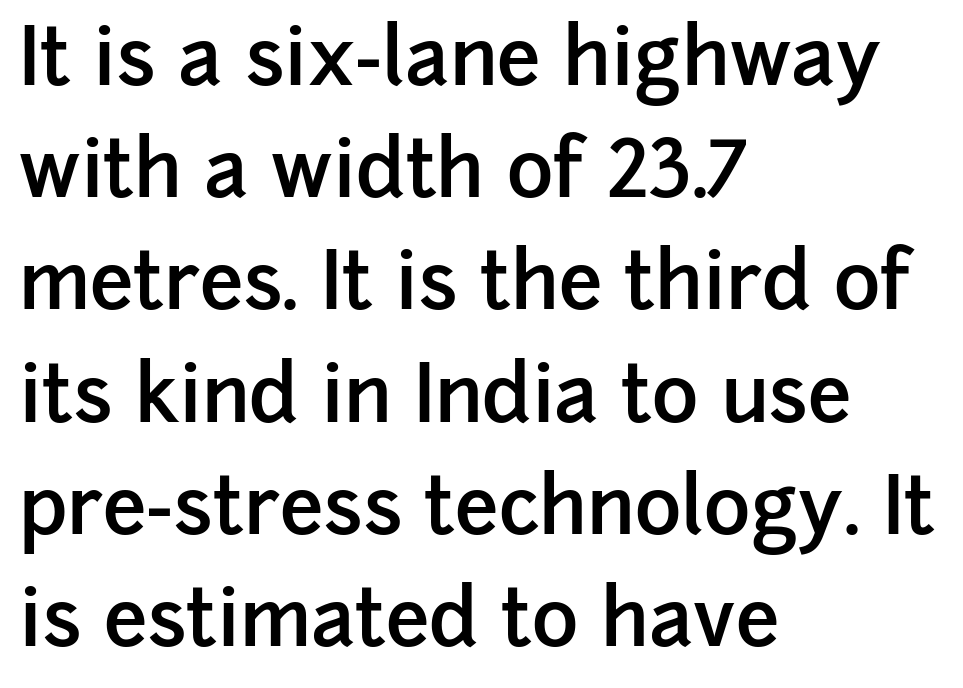
The image shows 79 px semibold sans-serif type, upright; set left-aligned, normal line spacing (1.42x), normal letter spacing, not underlined; low stroke contrast and a medium x-height.
